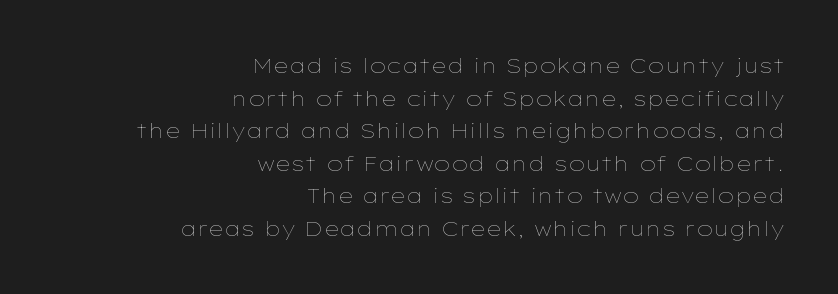
Q: Is the text bold? A: No.
Q: Is the text italic (slanted)? A: No, it is upright.
Q: Is the text underlined? A: No.
Q: How is the paragraph aligned? A: Right-aligned.
Q: Is the spacing between letters normal or unusually wide? A: Normal.
Q: Is the spacing between lines tight, normal or loose? A: Normal.
